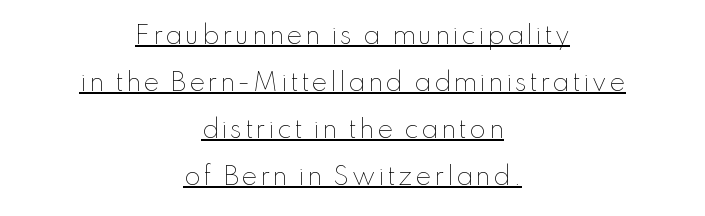
Q: Is the text bold? A: No.
Q: Is the text italic (slanted)? A: No, it is upright.
Q: Is the text underlined? A: Yes.
Q: How is the paragraph aligned? A: Centered.
Q: Is the spacing between lines tight, normal or loose? A: Loose.
